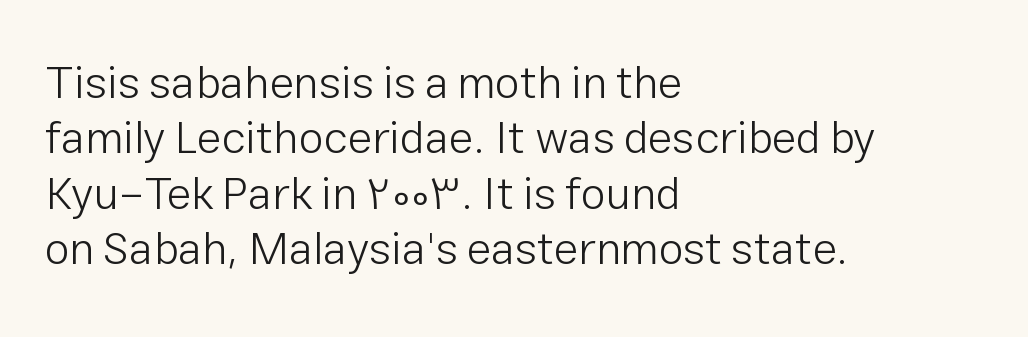
Has an underline been added? It has not. A typesetter would call this zero additional tracking. Note the varied advance widths — an 'i' is clearly narrower than an 'm'. A typesetter would label this face a sans.
